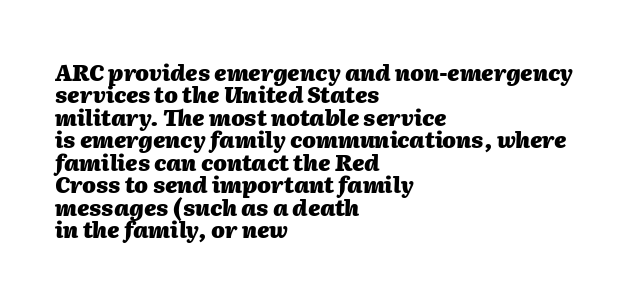
{"italic": "yes", "lean": "right", "slant_degrees": 2, "bold": "yes", "underline": "no", "align": "left", "line_spacing": "tight", "line_spacing_ratio": 1.02, "letter_spacing": "normal", "letter_spacing_em": 0.0, "glyph_px": 22}
